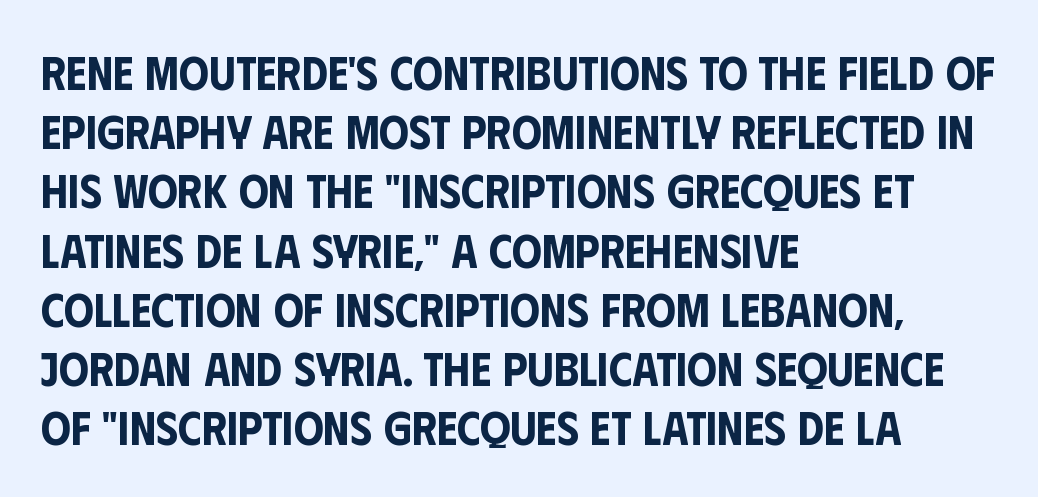
Q: Is the text italic (slanted)? A: No, it is upright.
Q: Is the typeface a serif or a sans-serif typeface? A: Sans-serif.
Q: Is the text underlined? A: No.
Q: How is the paragraph aligned? A: Left-aligned.
Q: Is the spacing between letters normal or unusually wide? A: Normal.
Q: Is the spacing between lines tight, normal or loose? A: Normal.
Q: Width (condensed, normal, or wide)? A: Condensed.
Q: Stroke contrast? A: Low.
Q: x-height? A: Large.
Q: Monospaced? A: No.
